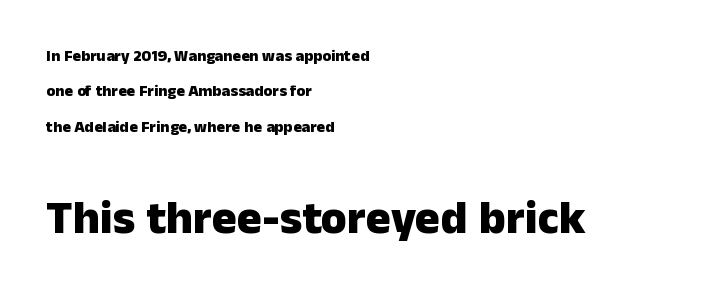
Upright lettering throughout. What kind of face is this? One without serifs — a sans. Leading is clearly above the norm, producing a sparse column. The lines in this sample share a left origin and differ only in where they stop. In this sample the second text group is rendered at the bigger scale. Rule under the text: the space is simply empty.
